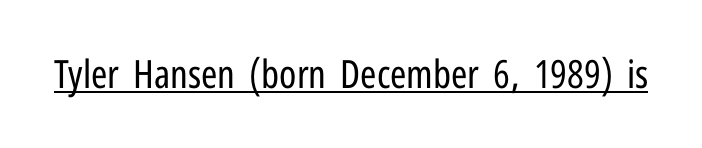
Spacing verdict: proportional, widths tailored to each character. Observe the absence of serifs on each vertical stroke in this sample. Characters follow at the spacing the type designer built in. Counters stay open thanks to moderate or lighter strokes.
